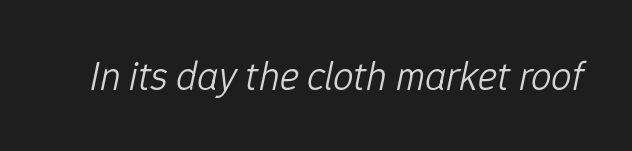
The image shows 41 px light type, italic (leaning right); set normal letter spacing, not underlined; low stroke contrast and a medium x-height.
